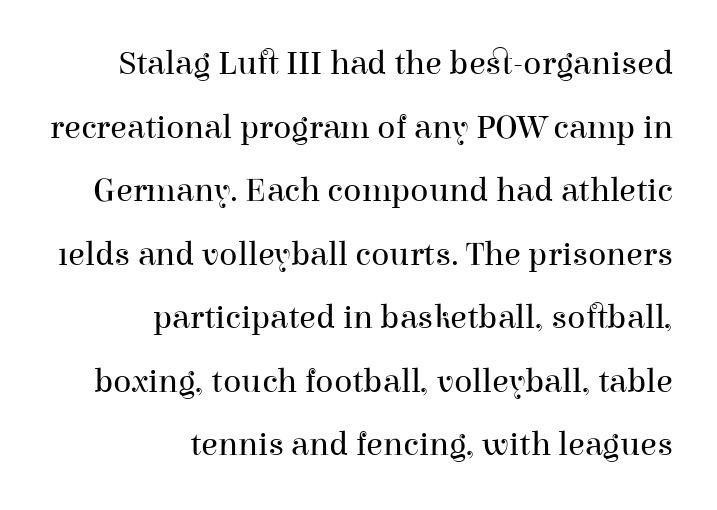
The image shows 34 px regular-weight serif type, upright; set right-aligned, line spacing 1.87x, normal letter spacing, not underlined; high stroke contrast and a medium x-height.
